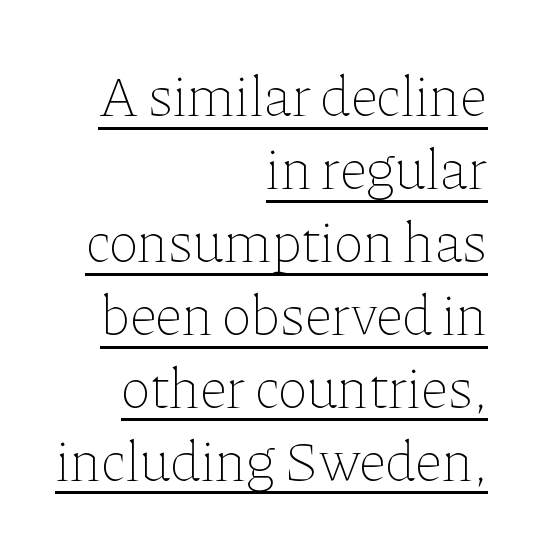
Q: Is the text bold? A: No.
Q: Is the text italic (slanted)? A: No, it is upright.
Q: Is the text underlined? A: Yes.
Q: How is the paragraph aligned? A: Right-aligned.
Q: Is the spacing between letters normal or unusually wide? A: Normal.
Q: Is the spacing between lines tight, normal or loose? A: Normal.
Q: Width (condensed, normal, or wide)? A: Normal.
Q: Stroke contrast? A: Low.
Q: x-height? A: Medium.
Q: Monospaced? A: No.
